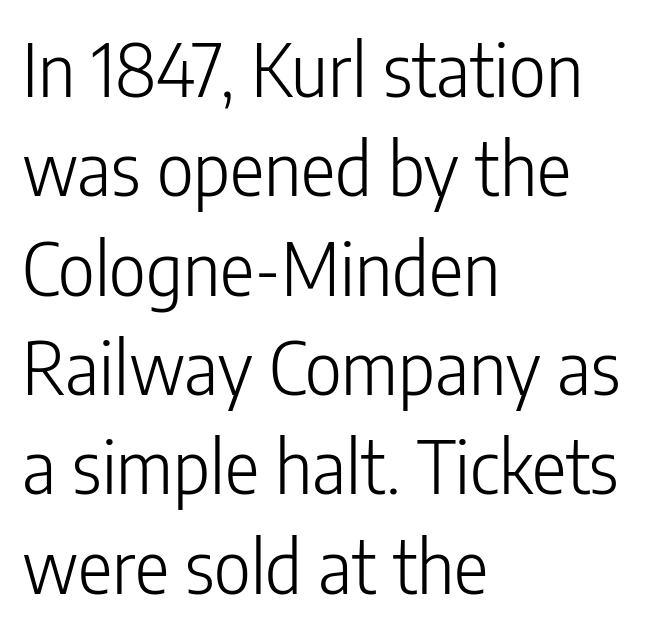
{"serif": "no", "italic": "no", "bold": "no", "weight": "light", "width": "condensed", "stroke_contrast": "low", "x_height": "medium", "monospaced": "no", "underline": "no", "align": "left", "line_spacing": "normal", "line_spacing_ratio": 1.38, "letter_spacing": "normal", "letter_spacing_em": 0.0, "glyph_px": 72}
